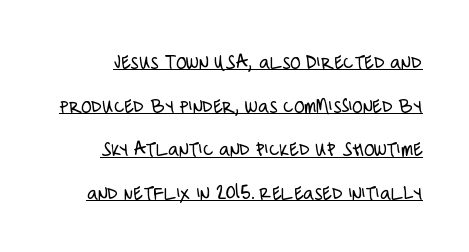
Summary of vertical rhythm: relaxed, with wide interline spacing. Is this a heavy cut? Hardly; it is regular or lighter. A typesetter would mark this as roman, not italic. Is the letter spacing exaggerated? No — it looks like the ordinary default. Underline: present.
